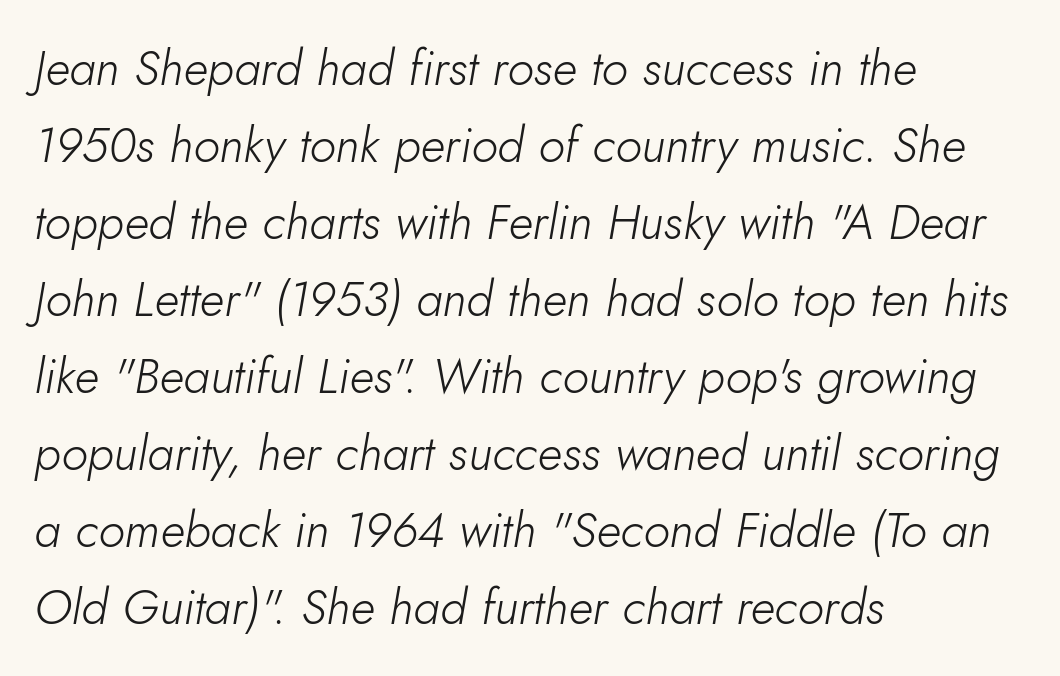
The image shows 49 px light type, italic (leaning right); set left-aligned, normal line spacing (1.57x), normal letter spacing, not underlined; low stroke contrast and a small x-height.
